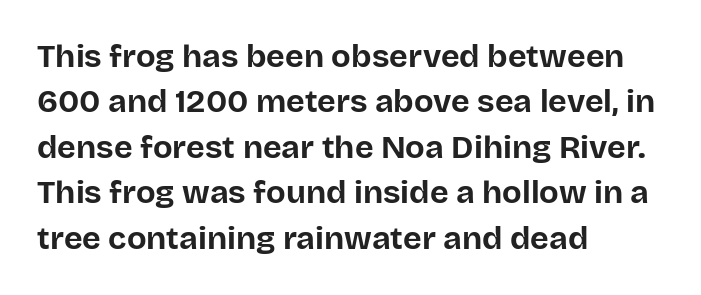
{"serif": "no", "italic": "no", "bold": "yes", "weight": "bold", "width": "normal", "stroke_contrast": "low", "x_height": "large", "monospaced": "no", "underline": "no", "align": "left", "line_spacing": "normal", "line_spacing_ratio": 1.42, "letter_spacing": "normal", "letter_spacing_em": 0.0, "glyph_px": 32}
